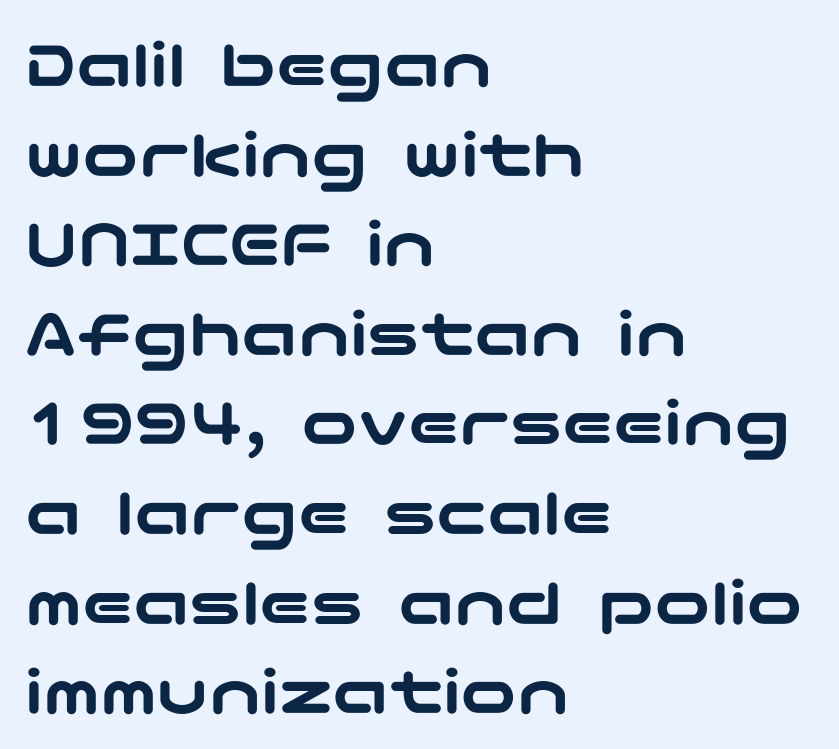
The image shows 70 px wide sans-serif type, upright; set left-aligned, normal line spacing (1.28x), normal letter spacing, not underlined; low stroke contrast and a medium x-height.
